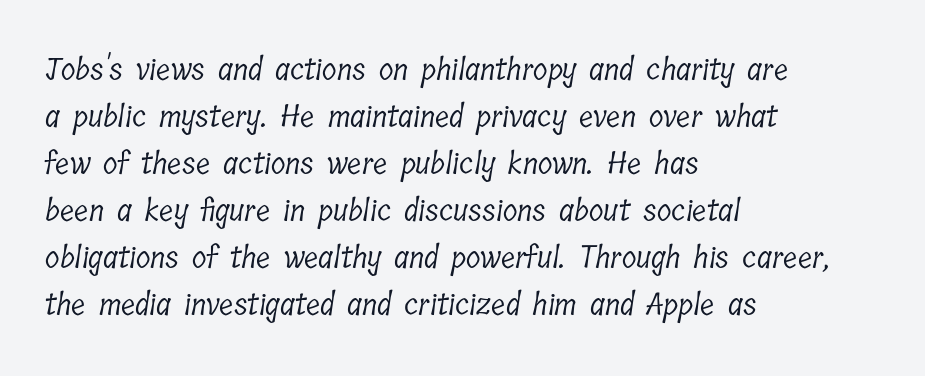
{"serif": "yes", "bold": "no", "weight": "light", "width": "condensed", "stroke_contrast": "low", "x_height": "medium", "monospaced": "no", "underline": "no", "align": "left", "line_spacing": "normal", "line_spacing_ratio": 1.57, "letter_spacing": "normal", "letter_spacing_em": 0.0, "glyph_px": 30}
